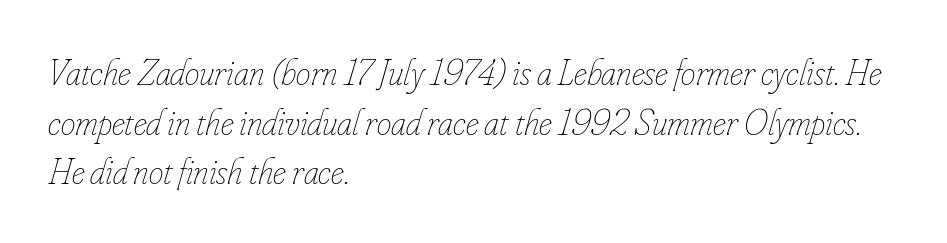
{"italic": "yes", "lean": "right", "slant_degrees": 16, "bold": "no", "weight": "thin", "width": "condensed", "stroke_contrast": "low", "x_height": "small", "monospaced": "no", "underline": "no", "align": "left", "line_spacing": "normal", "line_spacing_ratio": 1.34, "letter_spacing": "normal", "letter_spacing_em": 0.0, "glyph_px": 37}
